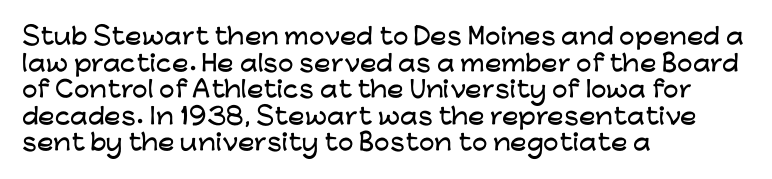
Q: Is the text italic (slanted)? A: No, it is upright.
Q: Is the text underlined? A: No.
Q: How is the paragraph aligned? A: Left-aligned.
Q: Is the spacing between letters normal or unusually wide? A: Normal.
